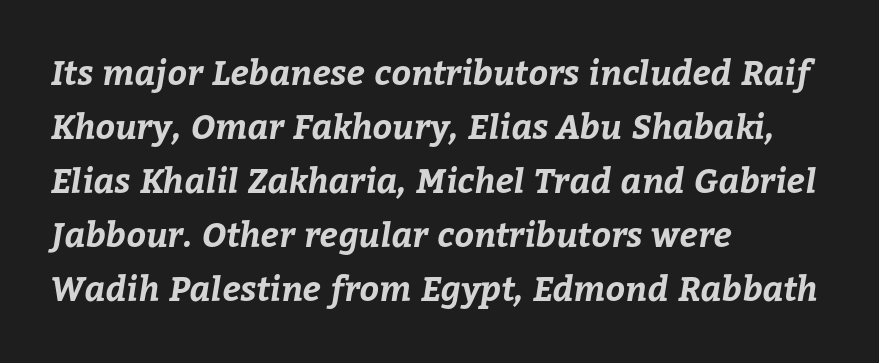
{"bold": "yes", "weight": "bold", "width": "normal", "stroke_contrast": "low", "x_height": "medium", "monospaced": "no", "underline": "no", "align": "left", "line_spacing": "normal", "line_spacing_ratio": 1.59, "letter_spacing": "normal", "letter_spacing_em": 0.0, "glyph_px": 34}
